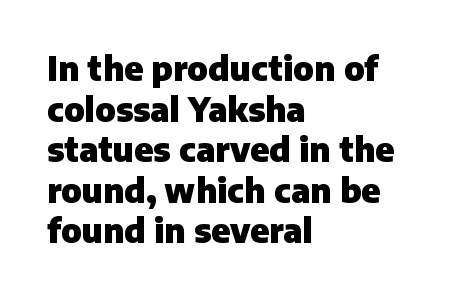
Proportional: the letters do not fall into vertical columns. Every stem runs plumb, perpendicular to the baseline. The lines in this sample share a left origin and differ only in where they stop. Summary of weight: heavy, a full bold.
